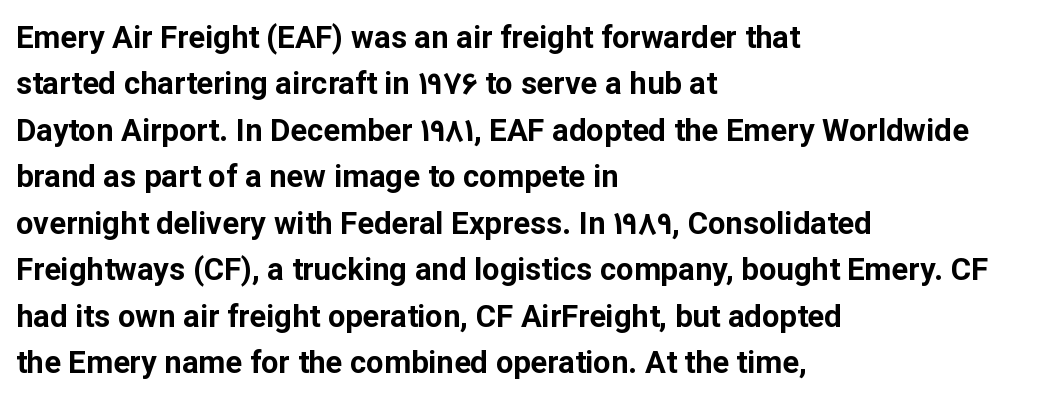
Q: Is the text bold? A: Yes.
Q: Is the text italic (slanted)? A: No, it is upright.
Q: Is the typeface a serif or a sans-serif typeface? A: Sans-serif.
Q: Is the text underlined? A: No.
Q: How is the paragraph aligned? A: Left-aligned.
Q: Is the spacing between letters normal or unusually wide? A: Normal.
Q: Is the spacing between lines tight, normal or loose? A: Normal.
Q: Width (condensed, normal, or wide)? A: Normal.
Q: Stroke contrast? A: Low.
Q: x-height? A: Medium.
Q: Monospaced? A: No.
